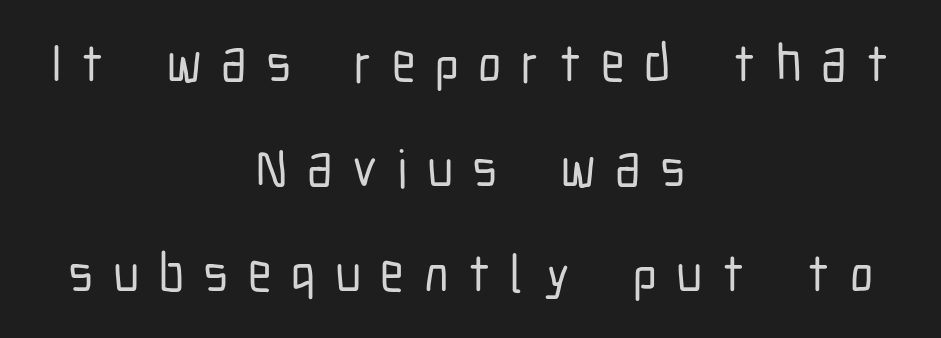
The image shows 53 px condensed sans-serif type, upright; set centered, loose line spacing (1.98x), unusually wide letter spacing (+0.37 em), not underlined; low stroke contrast and a medium x-height.
